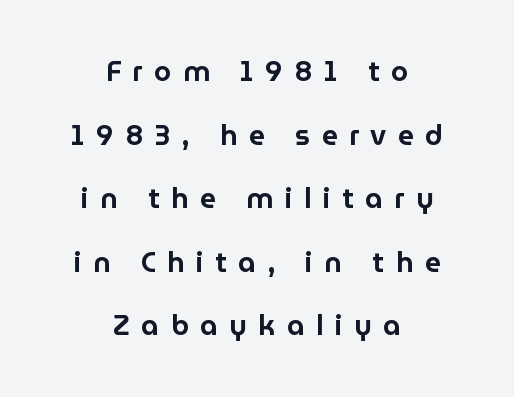
Q: Is the text italic (slanted)? A: No, it is upright.
Q: Is the typeface a serif or a sans-serif typeface? A: Sans-serif.
Q: Is the text underlined? A: No.
Q: How is the paragraph aligned? A: Centered.
Q: Is the spacing between letters normal or unusually wide? A: Unusually wide.
Q: Is the spacing between lines tight, normal or loose? A: Loose.
Q: Width (condensed, normal, or wide)? A: Normal.
Q: Stroke contrast? A: Low.
Q: x-height? A: Medium.
Q: Monospaced? A: No.
